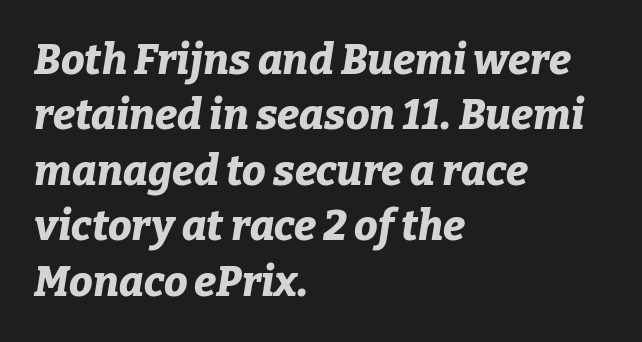
There is no visible air inserted between adjacent glyphs. The designer left line spacing at the default. These lines are rendered in a variable-pitch font. Strong, thick strokes mark this as bold type. A student would call this left alignment; a typographer would say flush left, rag right. The area under the type is left untouched.
